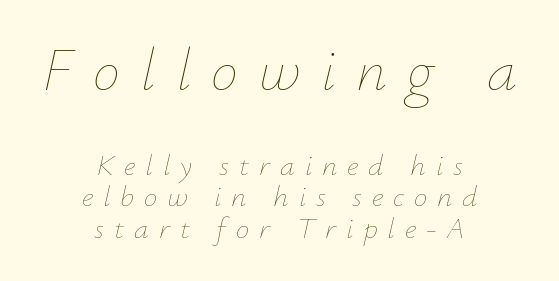
Q: Is the text bold? A: No.
Q: Is the text italic (slanted)? A: Yes, it leans right by about 12 degrees.
Q: Is the text underlined? A: No.
Q: How is the paragraph aligned? A: Centered.
Q: Is the spacing between letters normal or unusually wide? A: Unusually wide.
Q: Is the spacing between lines tight, normal or loose? A: Tight.
Q: Which block of text is set in a larger size, the first (top) or the second (bottom)? A: The first (top) one.
Q: Width (condensed, normal, or wide)? A: Normal.
Q: Stroke contrast? A: Low.
Q: x-height? A: Small.
Q: Monospaced? A: No.
